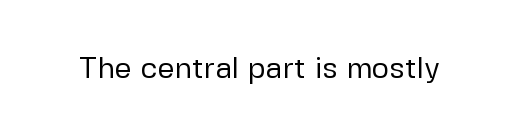
{"serif": "no", "italic": "no", "bold": "no", "weight": "regular", "width": "normal", "stroke_contrast": "low", "x_height": "medium", "monospaced": "no", "underline": "no", "letter_spacing": "normal", "letter_spacing_em": 0.0, "glyph_px": 30}
